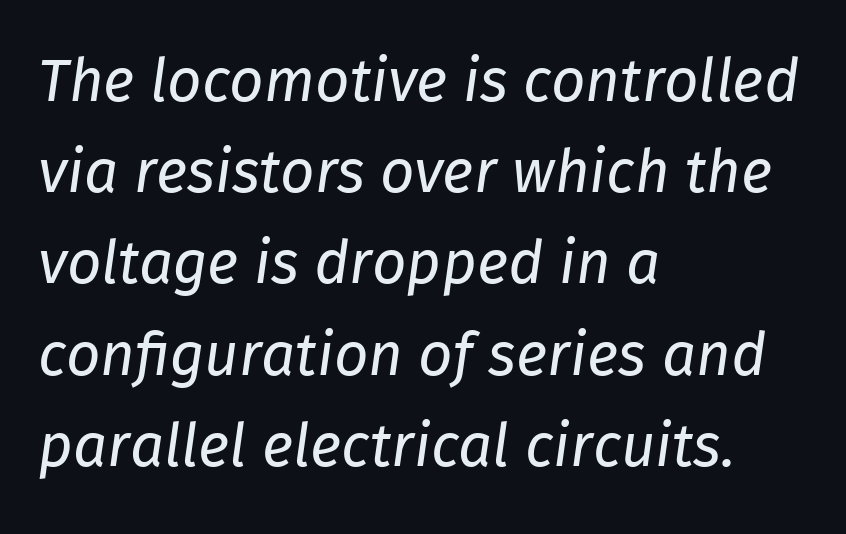
{"italic": "yes", "lean": "right", "slant_degrees": 8, "bold": "no", "weight": "regular", "width": "normal", "stroke_contrast": "low", "x_height": "medium", "monospaced": "no", "underline": "no", "align": "left", "line_spacing": "normal", "line_spacing_ratio": 1.52, "letter_spacing": "normal", "letter_spacing_em": 0.0, "glyph_px": 60}
